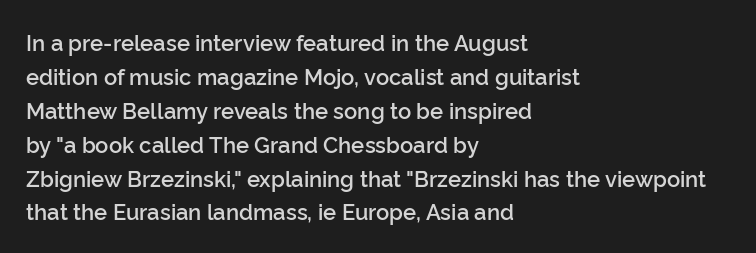
The image shows 22 px text type, upright; set left-aligned, normal line spacing (1.54x), normal letter spacing, not underlined.
